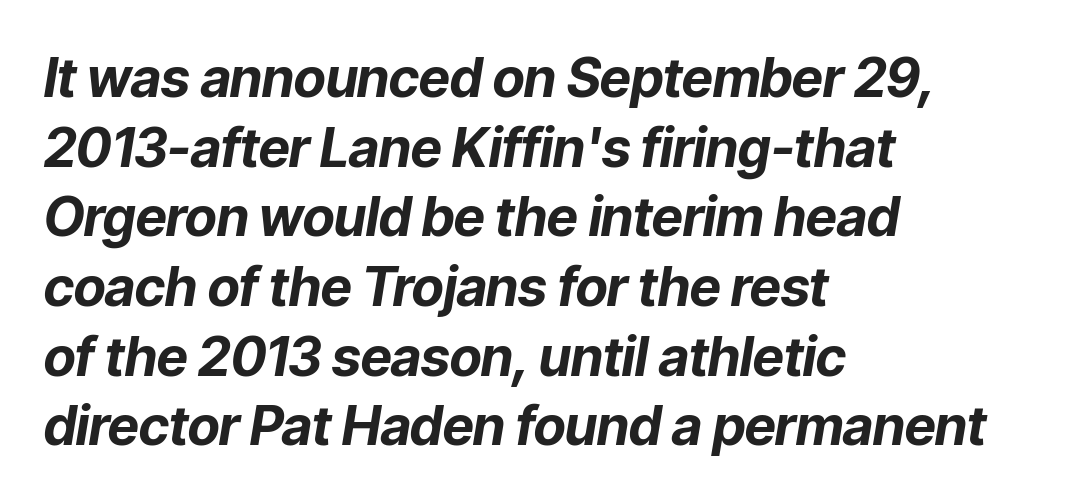
{"italic": "yes", "lean": "right", "slant_degrees": 9, "bold": "yes", "weight": "bold", "width": "normal", "stroke_contrast": "low", "x_height": "medium", "monospaced": "no", "underline": "no", "align": "left", "line_spacing": "normal", "line_spacing_ratio": 1.29, "letter_spacing": "normal", "letter_spacing_em": 0.0, "glyph_px": 54}
